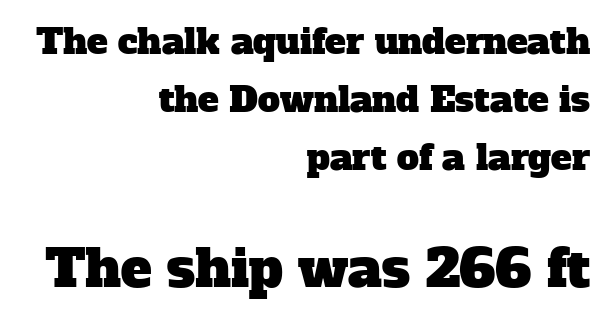
Q: Is the typeface a serif or a sans-serif typeface? A: Serif.
Q: Is the text underlined? A: No.
Q: How is the paragraph aligned? A: Right-aligned.
Q: Is the spacing between letters normal or unusually wide? A: Normal.
Q: Is the spacing between lines tight, normal or loose? A: Normal.
Q: Which block of text is set in a larger size, the first (top) or the second (bottom)? A: The second (bottom) one.
Q: Width (condensed, normal, or wide)? A: Normal.
Q: Stroke contrast? A: Low.
Q: x-height? A: Medium.
Q: Monospaced? A: No.
